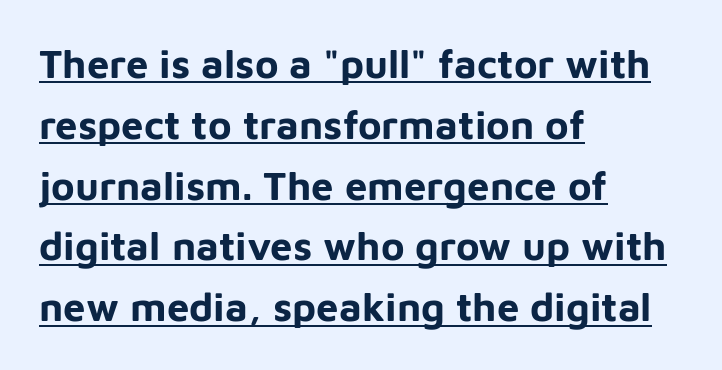
{"serif": "no", "italic": "no", "bold": "yes", "weight": "bold", "width": "normal", "stroke_contrast": "low", "x_height": "medium", "monospaced": "no", "underline": "yes", "align": "left", "line_spacing": "normal", "line_spacing_ratio": 1.52, "letter_spacing": "normal", "letter_spacing_em": 0.0, "glyph_px": 40}
